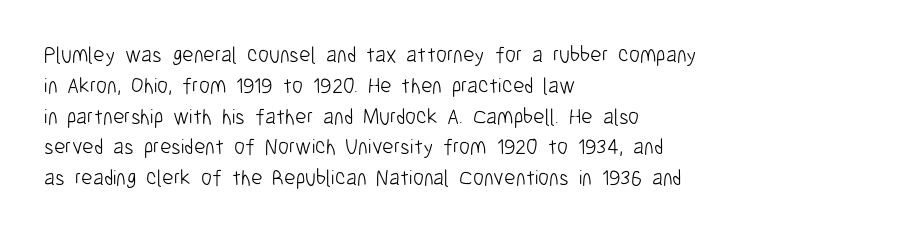
Q: Is the text bold? A: No.
Q: Is the text italic (slanted)? A: No, it is upright.
Q: Is the text underlined? A: No.
Q: How is the paragraph aligned? A: Left-aligned.
Q: Is the spacing between letters normal or unusually wide? A: Normal.
Q: Is the spacing between lines tight, normal or loose? A: Normal.
